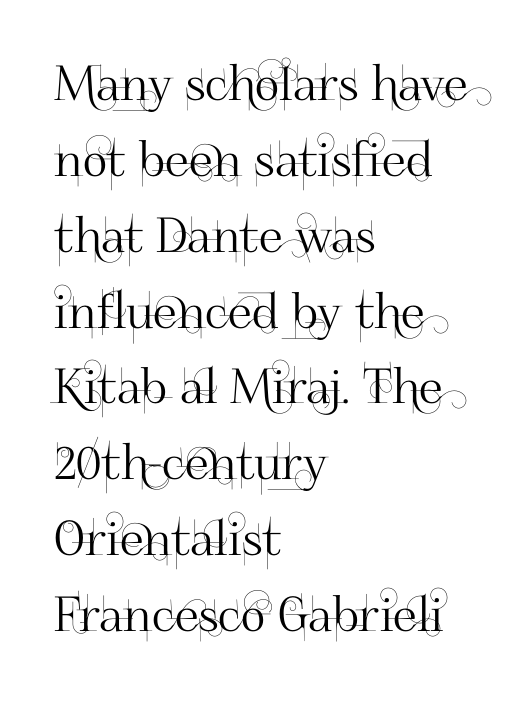
The image shows 48 px sans-serif type, upright; set left-aligned, normal line spacing (1.58x), normal letter spacing, not underlined; high stroke contrast and a small x-height.
